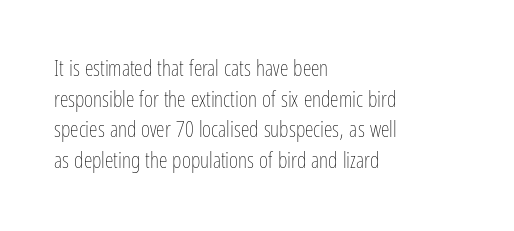
Q: Is the text bold? A: No.
Q: Is the text italic (slanted)? A: No, it is upright.
Q: Is the text underlined? A: No.
Q: How is the paragraph aligned? A: Left-aligned.
Q: Is the spacing between letters normal or unusually wide? A: Normal.
Q: Is the spacing between lines tight, normal or loose? A: Normal.
